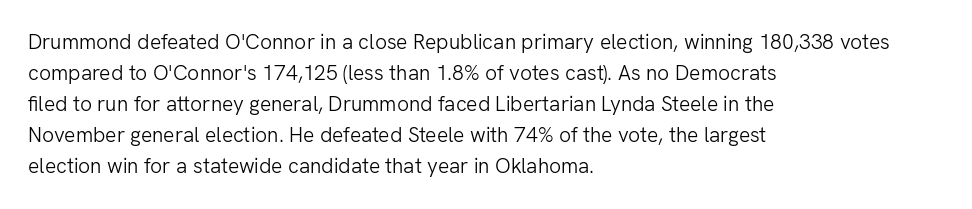
Q: Is the text bold? A: No.
Q: Is the text italic (slanted)? A: No, it is upright.
Q: Is the text underlined? A: No.
Q: How is the paragraph aligned? A: Left-aligned.
Q: Is the spacing between letters normal or unusually wide? A: Normal.
Q: Is the spacing between lines tight, normal or loose? A: Normal.
